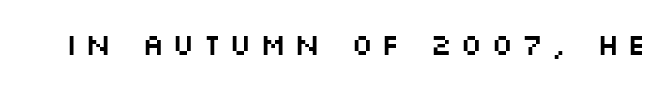
This sample has the flowing, uneven cadence of proportional lettering. The strip under each line holds only bare page. The axis of the letterforms is exactly vertical. You can tell from the bare stems that sans-serif type was used.
